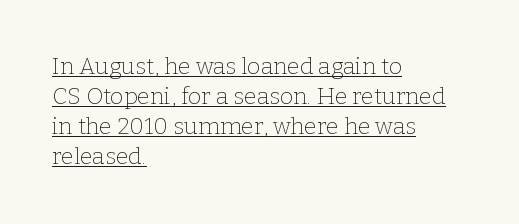
The image shows 23 px text type, upright; set left-aligned, normal line spacing (1.31x), normal letter spacing, underlined.
